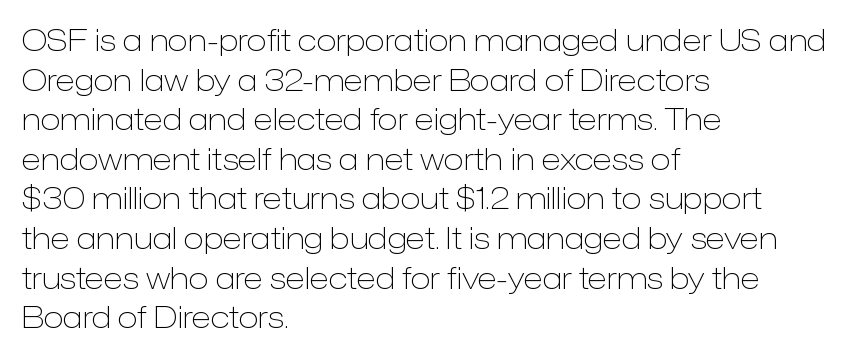
The rendering anchors every line to the left-hand side. The rendering uses natural spacing where letterforms have individual widths. These lines sit exactly where default settings would place them. Type without underlining. Look at the bottom of the vertical strokes: they stop flat, with no serifs. Short note: letters normally spaced.
